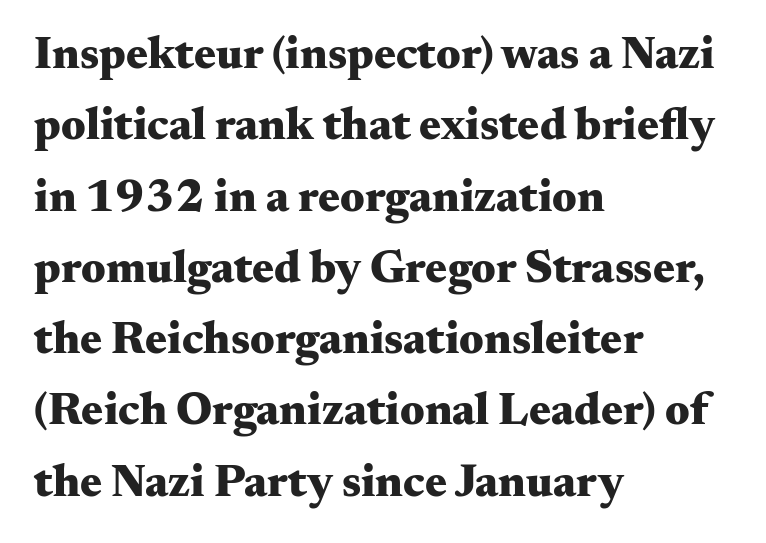
Q: Is the text bold? A: Yes.
Q: Is the text italic (slanted)? A: No, it is upright.
Q: Is the typeface a serif or a sans-serif typeface? A: Serif.
Q: Is the text underlined? A: No.
Q: How is the paragraph aligned? A: Left-aligned.
Q: Is the spacing between letters normal or unusually wide? A: Normal.
Q: Is the spacing between lines tight, normal or loose? A: Normal.
Q: Width (condensed, normal, or wide)? A: Wide.
Q: Stroke contrast? A: Medium.
Q: x-height? A: Small.
Q: Monospaced? A: No.
